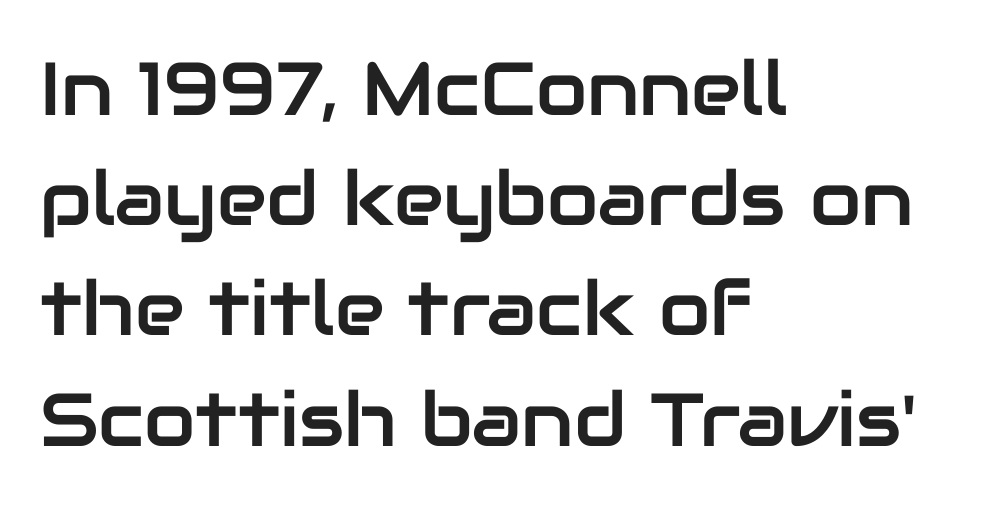
{"serif": "no", "italic": "no", "width": "normal", "stroke_contrast": "low", "x_height": "medium", "monospaced": "no", "underline": "no", "align": "left", "line_spacing": "normal", "line_spacing_ratio": 1.47, "letter_spacing": "normal", "letter_spacing_em": 0.0, "glyph_px": 75}
